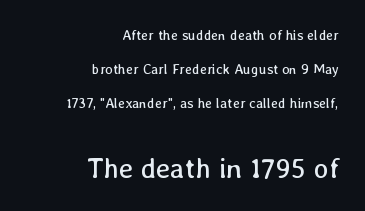
Is this a fixed-width face? No — the glyphs have proportional, varying widths. The axis of the letterforms is exactly vertical. This is not heavy type; no bold has been used. Casual observation: everything's shoved over to the right. How would I describe the line gaps? Wide and relaxed. Whoever set this made the second block the dominant, larger element.
